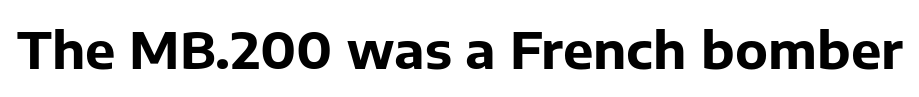
{"serif": "no", "italic": "no", "bold": "yes", "weight": "bold", "width": "normal", "stroke_contrast": "low", "x_height": "medium", "monospaced": "no", "underline": "no", "letter_spacing": "normal", "letter_spacing_em": 0.0, "glyph_px": 51}
